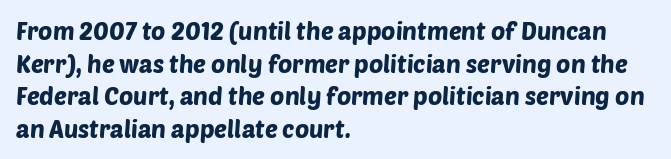
The text block is weighted toward the left margin, trailing off unevenly rightward. Tracking here is standard; glyphs follow each other at the usual distance. Vertically, the passage feels balanced, rows spaced as you'd expect. Type without underlining.
